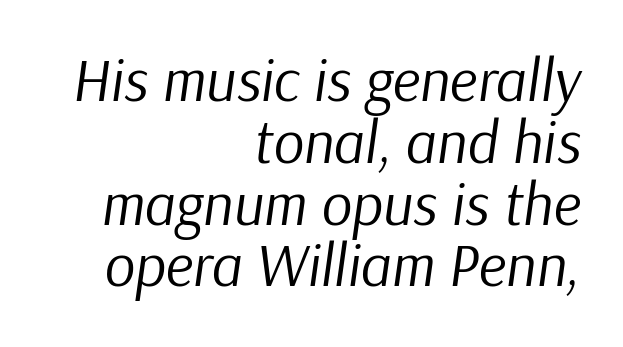
The image shows 60 px regular-weight type, italic (leaning right); set right-aligned, tight line spacing (1.03x), normal letter spacing, not underlined; low stroke contrast and a medium x-height.
